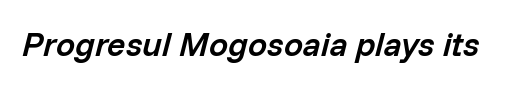
{"italic": "yes", "lean": "right", "slant_degrees": 14, "bold": "semi", "weight": "semibold", "width": "normal", "stroke_contrast": "low", "x_height": "medium", "monospaced": "no", "underline": "no", "letter_spacing": "normal", "letter_spacing_em": 0.0, "glyph_px": 34}
